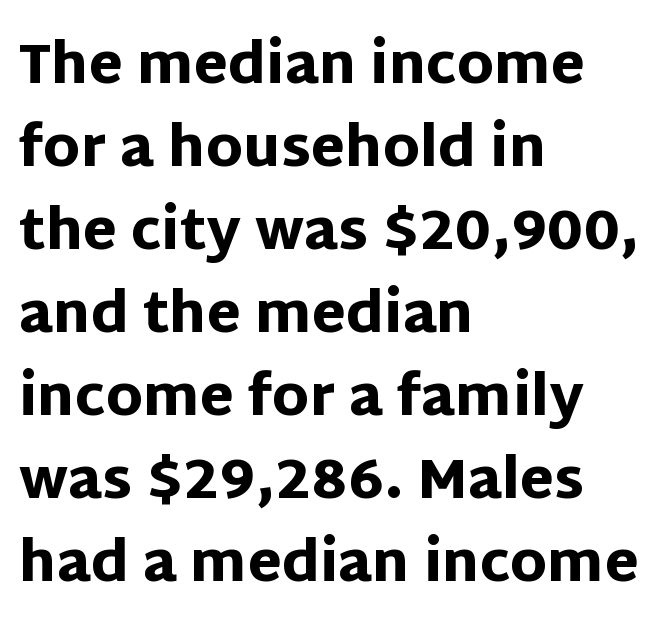
The compositor pushed each line to the left boundary. Leading matches the norm, producing a regular column. The rendering uses natural spacing where letterforms have individual widths. In terms of letterform style, serifs are entirely absent. The space beneath each line is pristine and unruled.
